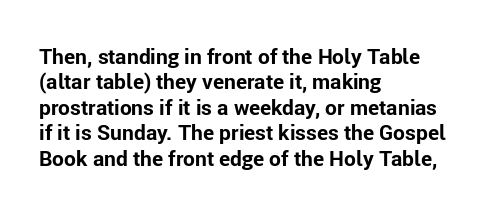
Q: Is the text bold? A: Yes.
Q: Is the text italic (slanted)? A: No, it is upright.
Q: Is the text underlined? A: No.
Q: How is the paragraph aligned? A: Left-aligned.
Q: Is the spacing between letters normal or unusually wide? A: Normal.
